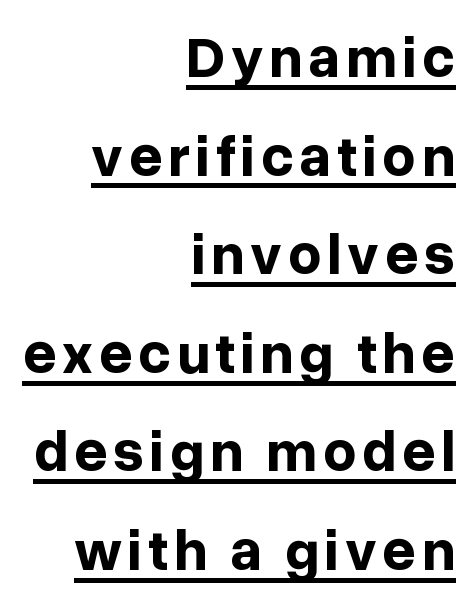
The image shows 58 px bold sans-serif type, upright; set right-aligned, normal line spacing (1.7x), underlined; low stroke contrast and a medium x-height.
